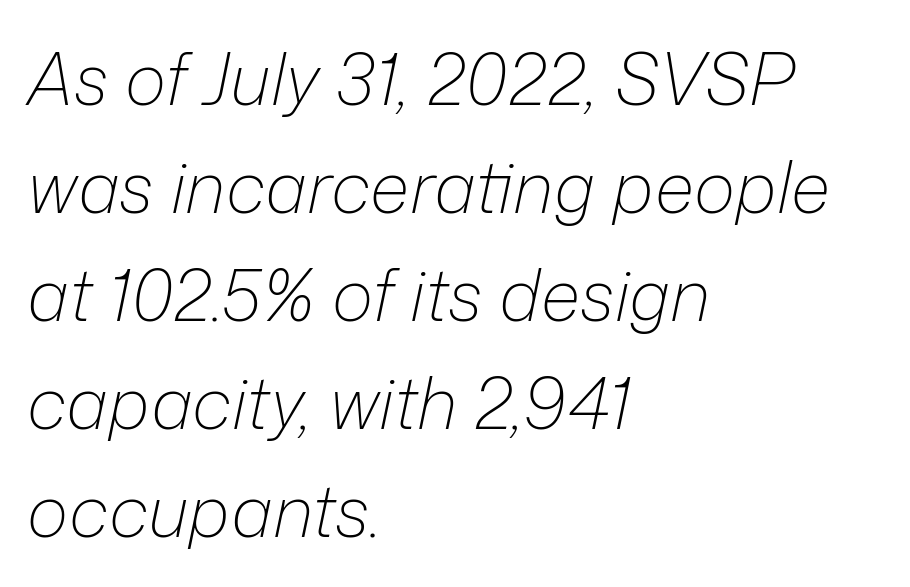
The rendering anchors every line to the left-hand side. Each word holds together tightly as a unit, with standard inter-letter gaps. Characters are canted at an angle relative to the baseline's perpendicular. The rendering uses a moderate line-height, typical for paragraphs.
